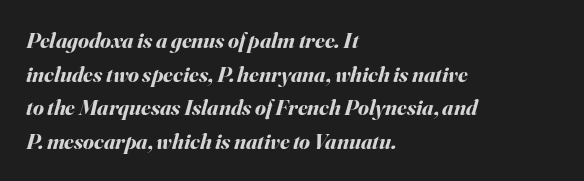
The image shows 22 px bold type, italic (leaning right); set left-aligned, normal line spacing (1.53x), normal letter spacing, not underlined.
